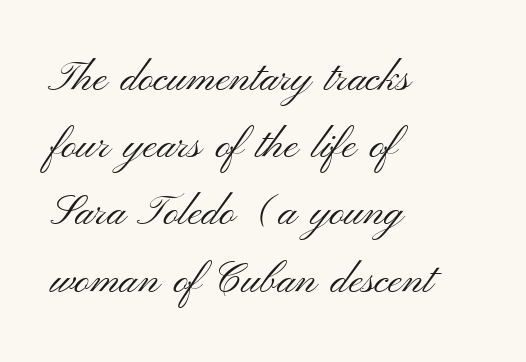
Q: Is the text bold? A: No.
Q: Is the text italic (slanted)? A: Yes.
Q: Is the typeface a serif or a sans-serif typeface? A: Sans-serif.
Q: Is the text underlined? A: No.
Q: How is the paragraph aligned? A: Left-aligned.
Q: Is the spacing between letters normal or unusually wide? A: Normal.
Q: Is the spacing between lines tight, normal or loose? A: Normal.
Q: Width (condensed, normal, or wide)? A: Wide.
Q: Stroke contrast? A: Medium.
Q: x-height? A: Small.
Q: Monospaced? A: No.
